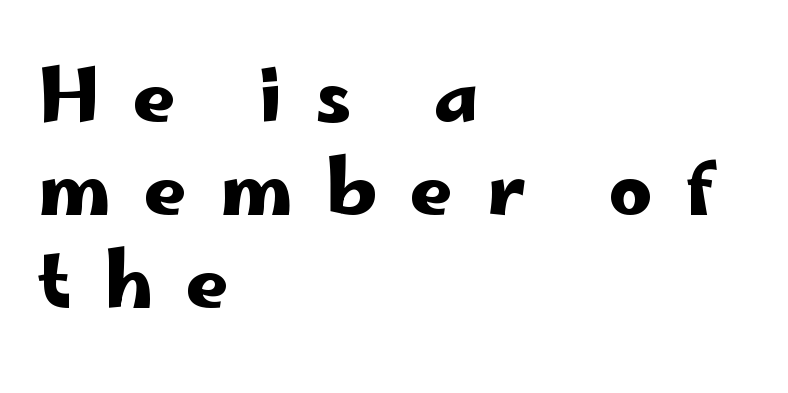
Grotesque or geometric, the face here clearly has no serifs. The type is letterspaced generously, with wide tracking. Italic: no, the glyphs are upright roman. The face used here is proportionally spaced, like ordinary book or web type. Just letters on the line, the space beneath them empty.
